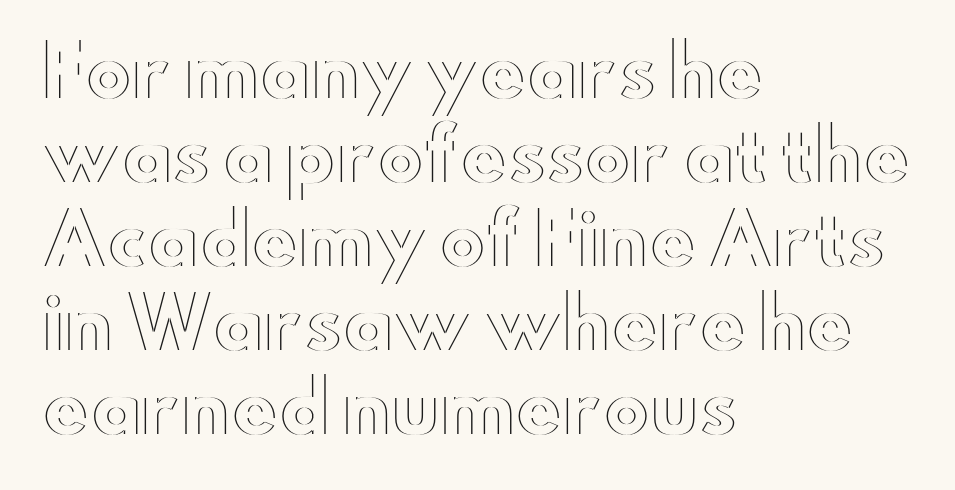
The image shows 70 px wide type, upright; set left-aligned, line spacing 1.2x, normal letter spacing, not underlined; a small x-height.
